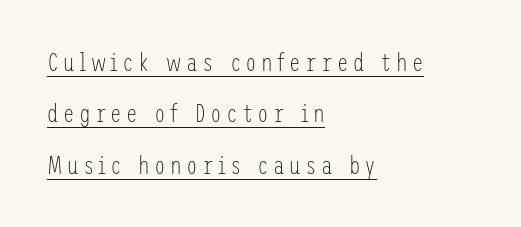
{"italic": "no", "bold": "no", "underline": "yes", "align": "left", "line_spacing": "loose", "line_spacing_ratio": 1.98, "glyph_px": 26}
